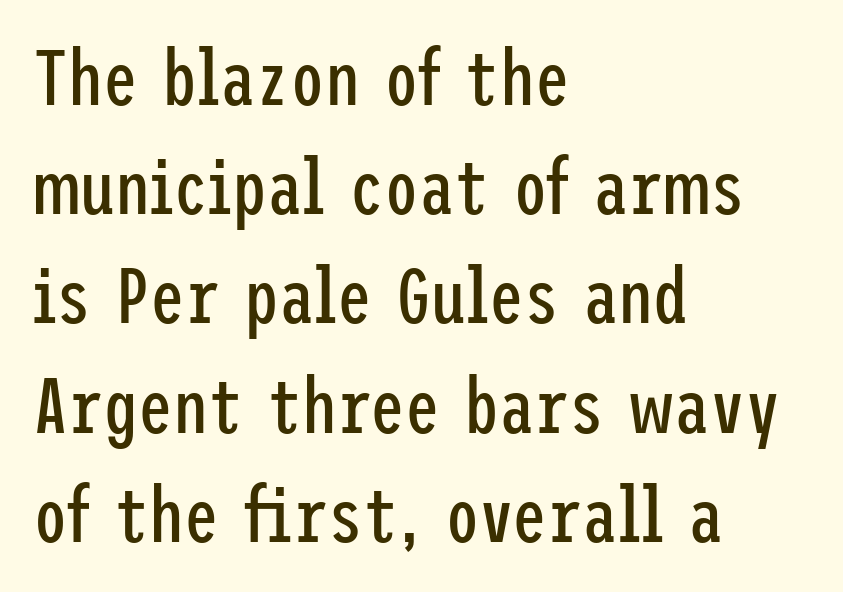
{"serif": "no", "italic": "no", "bold": "no", "weight": "regular", "width": "condensed", "stroke_contrast": "low", "x_height": "medium", "underline": "no", "align": "left", "line_spacing": "normal", "line_spacing_ratio": 1.4, "letter_spacing": "normal", "letter_spacing_em": 0.0, "glyph_px": 78}
